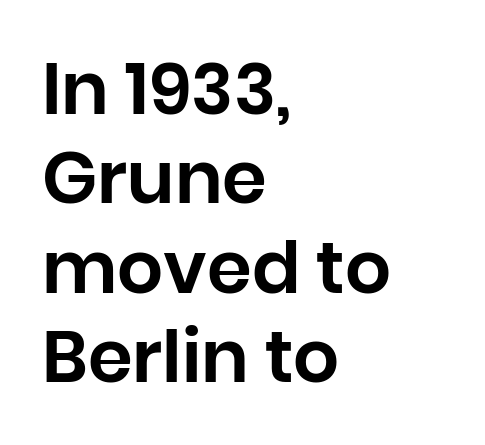
{"serif": "no", "italic": "no", "width": "normal", "stroke_contrast": "low", "x_height": "large", "monospaced": "no", "underline": "no", "align": "left", "line_spacing_ratio": 1.24, "letter_spacing": "normal", "letter_spacing_em": 0.0, "glyph_px": 72}
